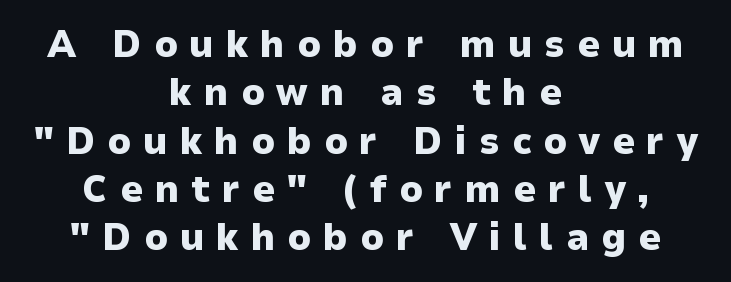
The image shows 39 px heavy sans-serif type, upright; set centered, line spacing 1.24x, unusually wide letter spacing (+0.31 em), not underlined; low stroke contrast and a medium x-height.
